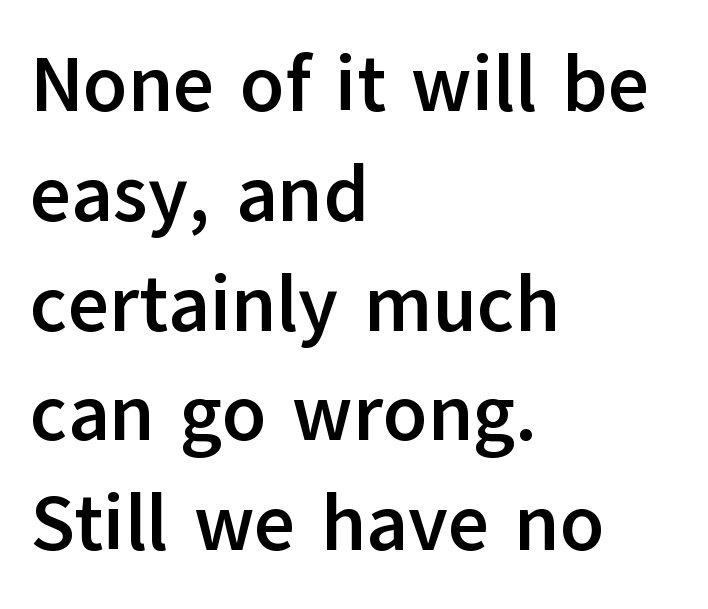
The image shows 79 px semibold sans-serif type, upright; set left-aligned, normal line spacing (1.39x), normal letter spacing, not underlined; low stroke contrast and a medium x-height.
